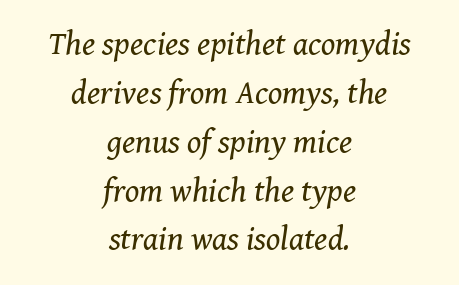
{"serif": "yes", "italic": "yes", "lean": "right", "slant_degrees": 8, "bold": "no", "weight": "regular", "width": "normal", "stroke_contrast": "medium", "x_height": "medium", "monospaced": "no", "underline": "no", "align": "center", "line_spacing": "normal", "line_spacing_ratio": 1.48, "letter_spacing": "normal", "letter_spacing_em": 0.0, "glyph_px": 33}
